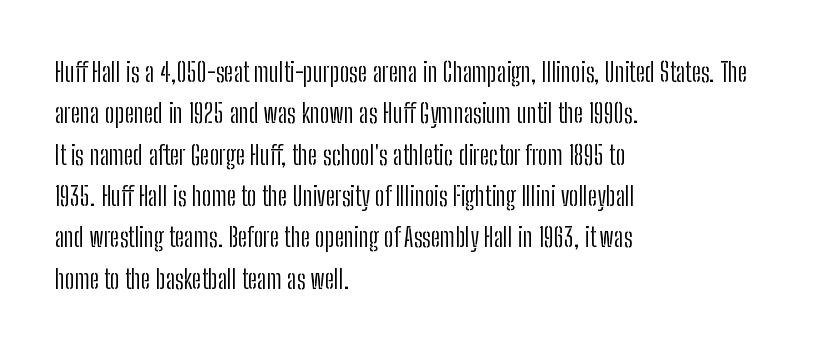
{"italic": "no", "bold": "no", "underline": "no", "align": "left", "line_spacing": "normal", "line_spacing_ratio": 1.53, "letter_spacing": "normal", "letter_spacing_em": 0.0, "glyph_px": 27}
